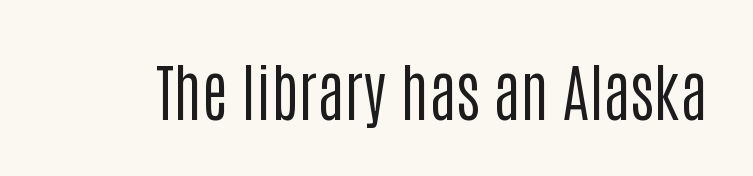
The image shows 63 px regular-weight, condensed sans-serif type, upright; set normal letter spacing, not underlined; low stroke contrast and a large x-height.
